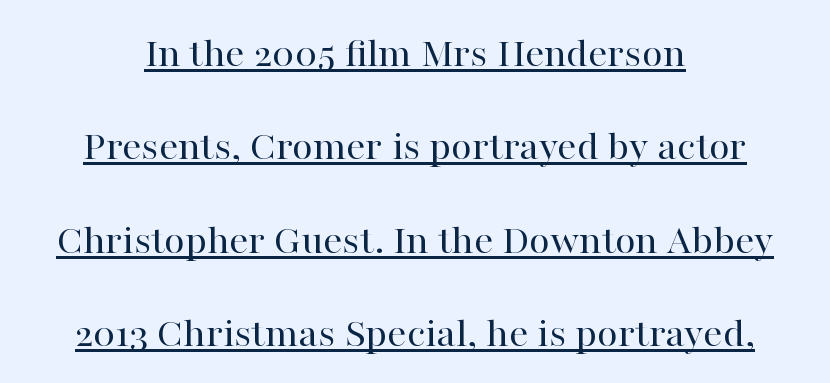
Q: Is the text bold? A: No.
Q: Is the text italic (slanted)? A: No, it is upright.
Q: Is the typeface a serif or a sans-serif typeface? A: Serif.
Q: Is the text underlined? A: Yes.
Q: How is the paragraph aligned? A: Centered.
Q: Is the spacing between letters normal or unusually wide? A: Normal.
Q: Is the spacing between lines tight, normal or loose? A: Loose.
Q: Width (condensed, normal, or wide)? A: Normal.
Q: Stroke contrast? A: High.
Q: x-height? A: Medium.
Q: Monospaced? A: No.
